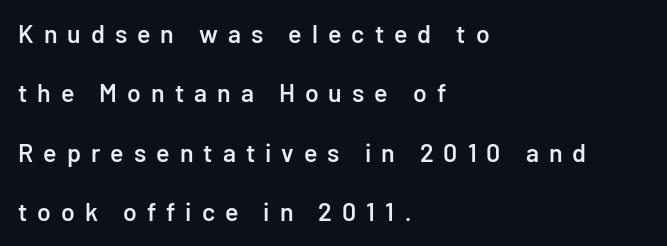
The typography opts for an upright posture over an oblique one. A somewhat darkened texture: the type is semibold rather than bold. What stands out about the letter spacing? Its width — letters are far apart. The paragraph has a hard left edge and a soft right edge. Lines of text with bare space underneath. Is there much room between lines? Yes — plenty of vertical air separates them.
